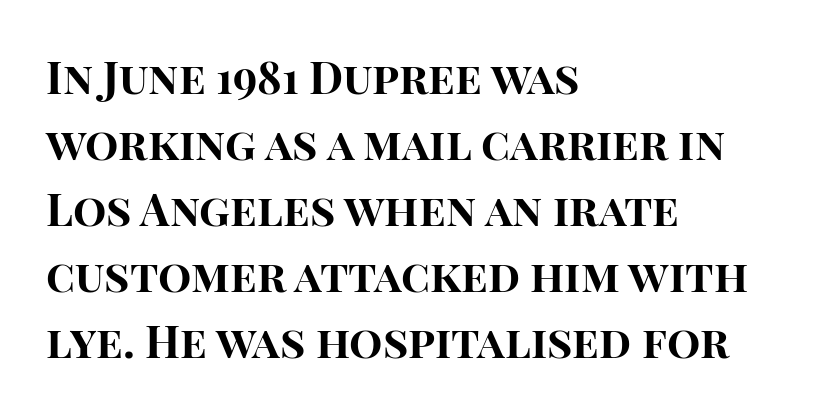
{"serif": "no", "italic": "no", "bold": "yes", "weight": "bold", "width": "normal", "stroke_contrast": "high", "x_height": "large", "monospaced": "no", "underline": "no", "align": "left", "line_spacing": "normal", "line_spacing_ratio": 1.5, "letter_spacing": "normal", "letter_spacing_em": 0.0, "glyph_px": 44}
